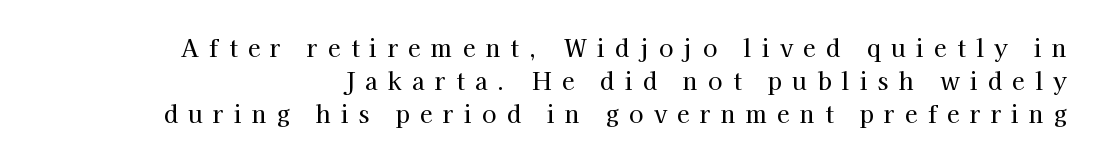
Words appear elongated and porous because spacing is wide. Anything drawn beneath the words? Only blank space. The leading is moderate, giving the passage an even texture. This is roman type, the default non-slanted kind.
